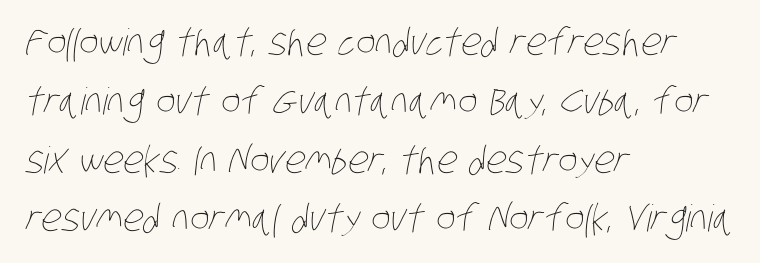
This sample keeps an unexceptional amount of space between lines. The baseline area is clear. The line texture is even and compact thanks to regular tracking. The text block is weighted toward the left margin, trailing off unevenly rightward. The characters are drawn with everyday or finer stroke widths.
